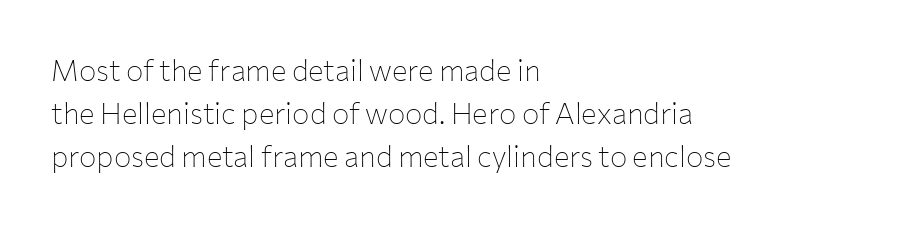
Q: Is the text bold? A: No.
Q: Is the text italic (slanted)? A: No, it is upright.
Q: Is the typeface a serif or a sans-serif typeface? A: Sans-serif.
Q: Is the text underlined? A: No.
Q: How is the paragraph aligned? A: Left-aligned.
Q: Is the spacing between letters normal or unusually wide? A: Normal.
Q: Is the spacing between lines tight, normal or loose? A: Normal.
Q: Width (condensed, normal, or wide)? A: Normal.
Q: Stroke contrast? A: Low.
Q: x-height? A: Medium.
Q: Monospaced? A: No.
